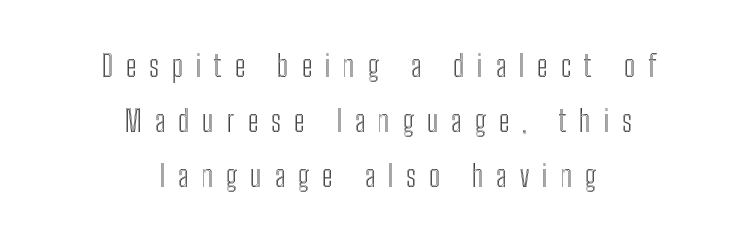
The image shows 29 px condensed type, upright; set centered, loose line spacing (1.9x), unusually wide letter spacing (+0.45 em), not underlined; a medium x-height.
